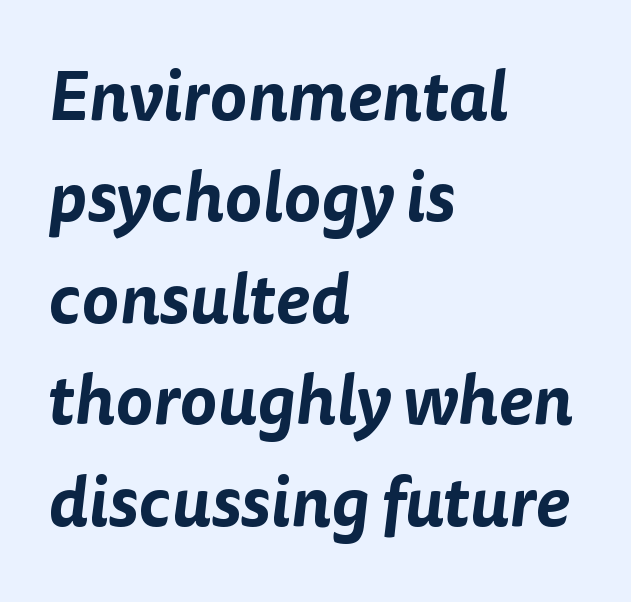
A sans-serif font was chosen for this passage. The line-height multiplier appears to be the usual default. The rendering anchors every line to the left-hand side. Letter spacing: default. Do the characters align in a grid? No, the font is proportional.
